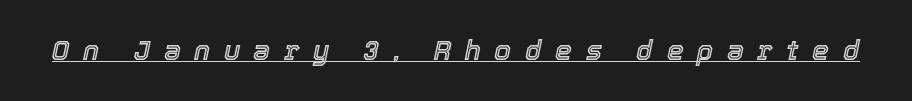
The image shows 27 px text type, italic (leaning right); set unusually wide letter spacing (+0.5 em), underlined.
